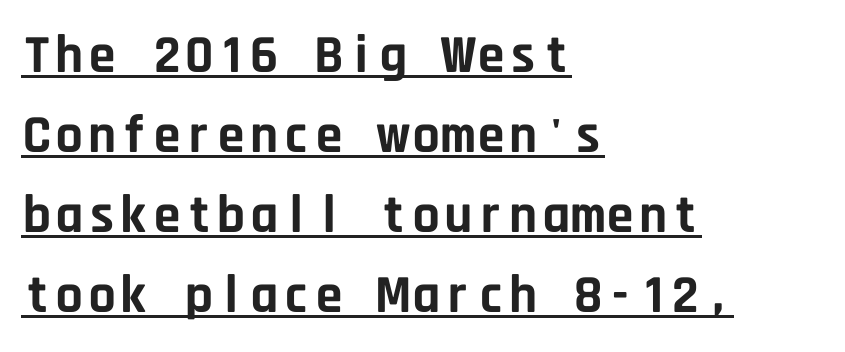
Q: Is the text bold? A: Yes.
Q: Is the text italic (slanted)? A: No, it is upright.
Q: Is the typeface a serif or a sans-serif typeface? A: Sans-serif.
Q: Is the text underlined? A: Yes.
Q: How is the paragraph aligned? A: Left-aligned.
Q: Is the spacing between letters normal or unusually wide? A: Normal.
Q: Is the spacing between lines tight, normal or loose? A: Normal.
Q: Width (condensed, normal, or wide)? A: Normal.
Q: Stroke contrast? A: Low.
Q: x-height? A: Large.
Q: Monospaced? A: Yes.
